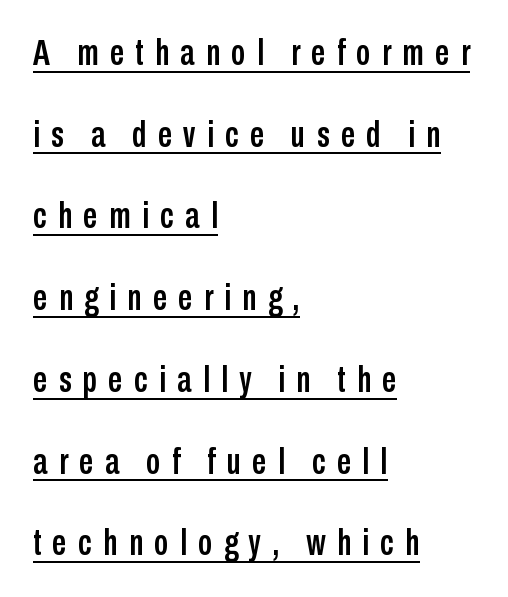
The image shows 36 px condensed sans-serif type, upright; set left-aligned, loose line spacing (2.27x), unusually wide letter spacing (+0.31 em), underlined; low stroke contrast and a medium x-height.
